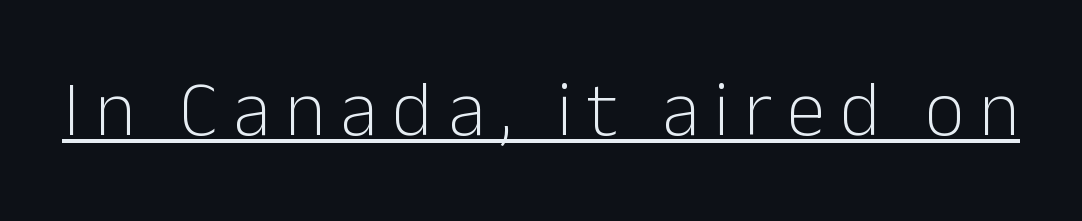
Q: Is the text bold? A: No.
Q: Is the text italic (slanted)? A: No, it is upright.
Q: Is the typeface a serif or a sans-serif typeface? A: Sans-serif.
Q: Is the text underlined? A: Yes.
Q: Width (condensed, normal, or wide)? A: Normal.
Q: Stroke contrast? A: Low.
Q: x-height? A: Medium.
Q: Monospaced? A: No.
